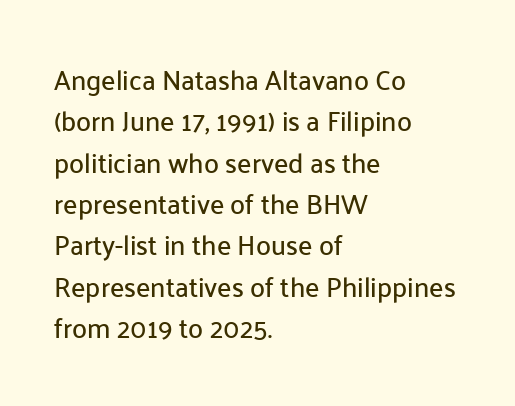
Q: Is the text italic (slanted)? A: No, it is upright.
Q: Is the text underlined? A: No.
Q: How is the paragraph aligned? A: Left-aligned.
Q: Is the spacing between letters normal or unusually wide? A: Normal.
Q: Is the spacing between lines tight, normal or loose? A: Normal.
